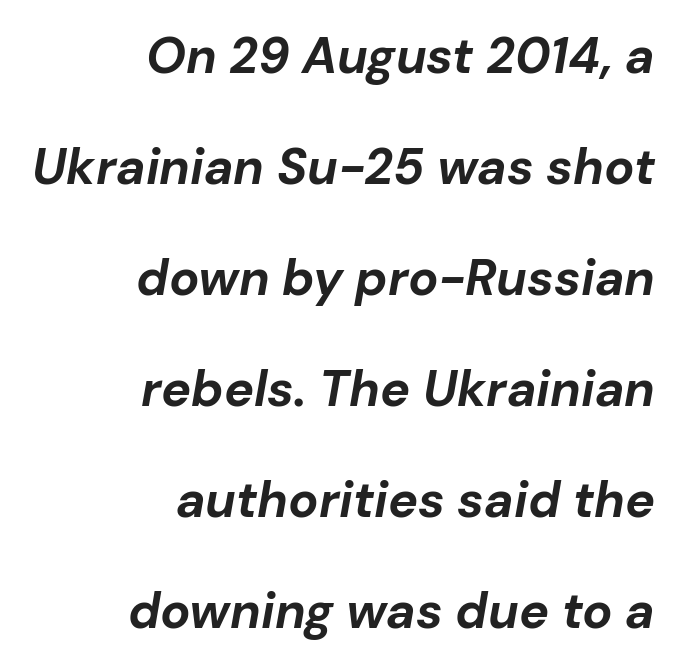
Tracking value appears to be zero — textbook default spacing. All the whitespace from short lines collects on the left. Rows of type keep a wide berth in the vertical direction. This sample has the flowing, uneven cadence of proportional lettering. On the weight axis this lands at bold, roughly 700. The whole block is typeset with a tilt.
